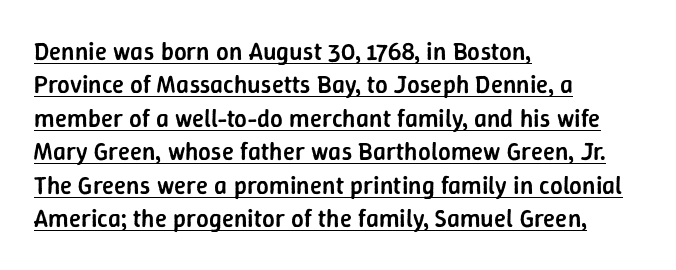
A roman cut, with each character standing at attention. Honestly, the row spacing looks completely unremarkable. The horizontal fit of the characters is conventional and even. The paragraph has a hard left edge and a soft right edge.
